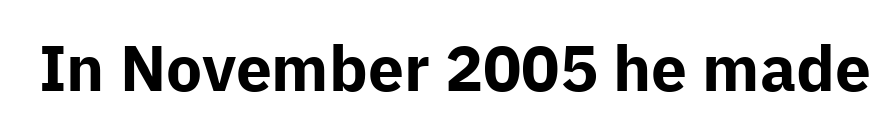
{"serif": "no", "italic": "no", "bold": "yes", "weight": "bold", "width": "normal", "stroke_contrast": "low", "x_height": "medium", "monospaced": "no", "underline": "no", "letter_spacing": "normal", "letter_spacing_em": 0.0, "glyph_px": 64}
